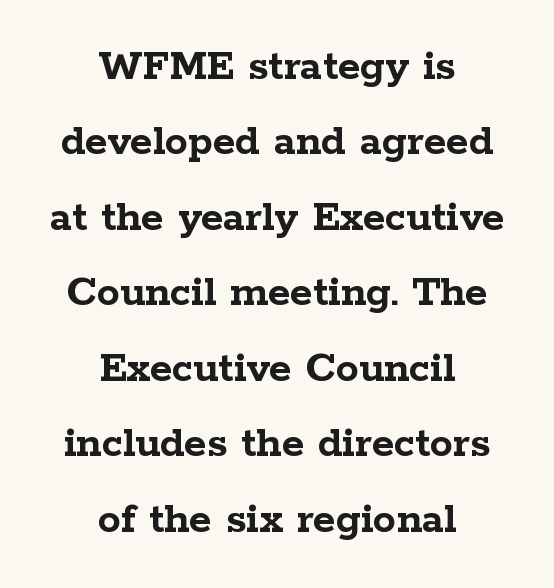
Q: Is the text bold? A: Yes.
Q: Is the text italic (slanted)? A: No, it is upright.
Q: Is the typeface a serif or a sans-serif typeface? A: Serif.
Q: Is the text underlined? A: No.
Q: How is the paragraph aligned? A: Centered.
Q: Is the spacing between letters normal or unusually wide? A: Normal.
Q: Is the spacing between lines tight, normal or loose? A: Normal.
Q: Width (condensed, normal, or wide)? A: Wide.
Q: Stroke contrast? A: Low.
Q: x-height? A: Medium.
Q: Monospaced? A: No.
